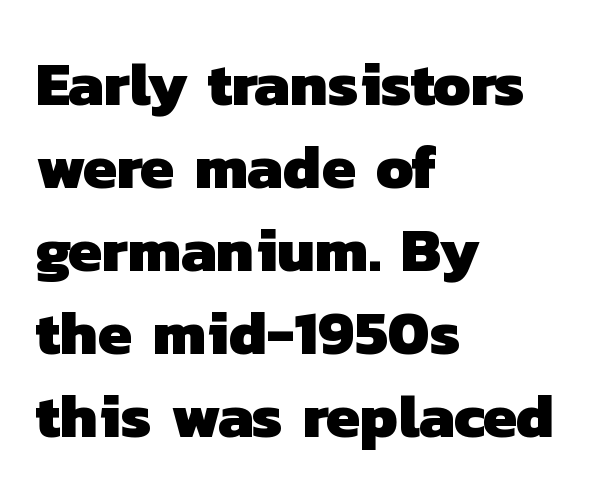
The image shows 62 px heavy sans-serif type; set left-aligned, normal line spacing (1.34x), normal letter spacing, not underlined; low stroke contrast and a medium x-height.
